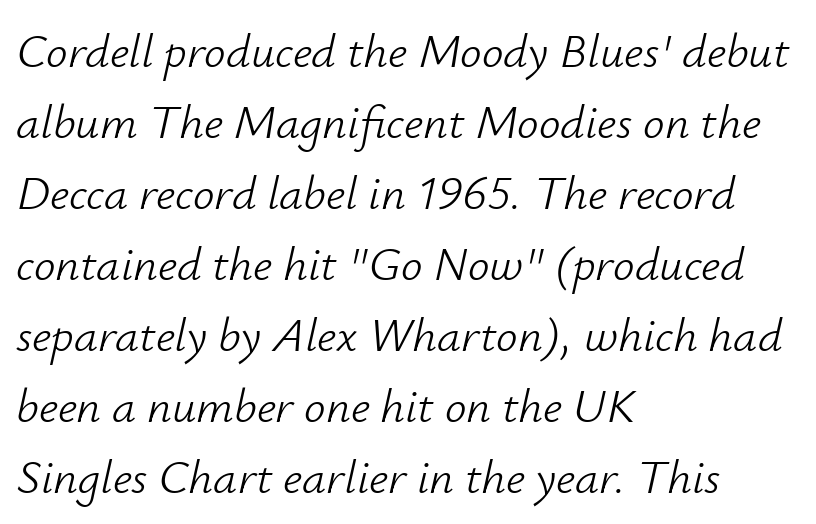
{"italic": "yes", "lean": "right", "slant_degrees": 12, "bold": "no", "weight": "light", "width": "normal", "stroke_contrast": "low", "x_height": "small", "monospaced": "no", "underline": "no", "align": "left", "line_spacing": "normal", "line_spacing_ratio": 1.48, "letter_spacing": "normal", "letter_spacing_em": 0.0, "glyph_px": 48}
